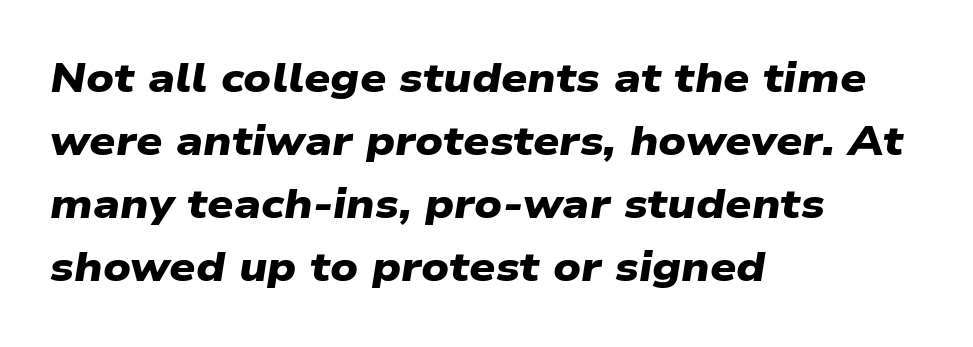
The gaps between neighbouring characters are ordinary and unremarkable. This is heavy type, rendered in bold. The face used here is proportionally spaced, like ordinary book or web type. Words float on clear page, feet unadorned.
